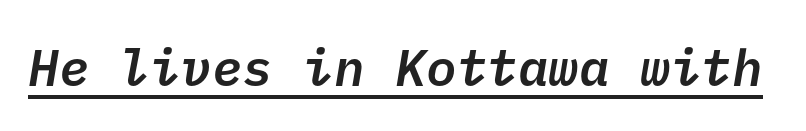
The passage shown has conventional tracking throughout. As a designer I'd log this as weight 600, semibold. To sum up the face: it is a sans, with no serifs. Glance below the letters and you will spot a drawn line.
